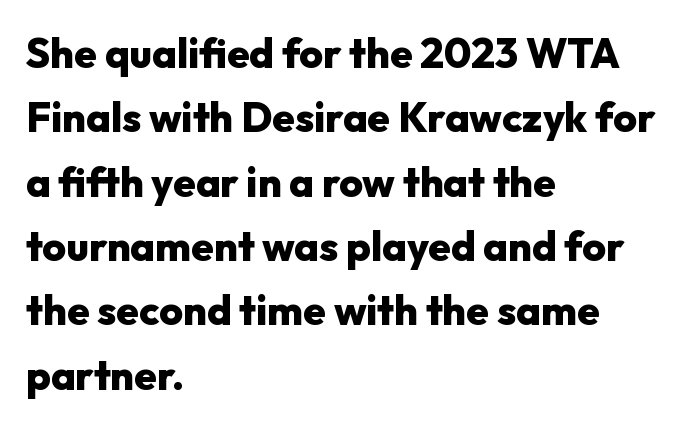
Reading down the column, the eye jumps a familiar distance to each next line. I'd call this a sans setting — the letters go barefoot. Varying glyph widths throughout — classic text-font behaviour. Look at the tracking — it's just the regular setting, nothing added. The font is running at its bold setting.
